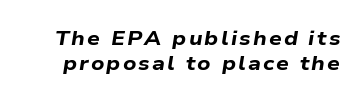
The image shows 20 px bold type, italic (leaning right); set line spacing 1.23x, not underlined.
